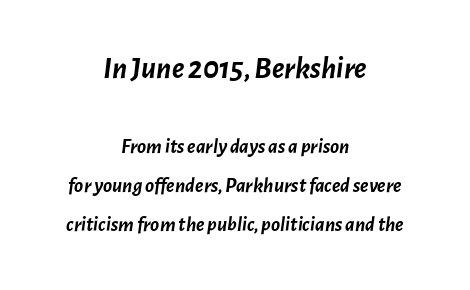
The image shows 31 px semibold type, italic (leaning right); set centered, line spacing 1.87x, normal letter spacing, not underlined; the first (top) block is 1.48x larger; low stroke contrast and a medium x-height.
